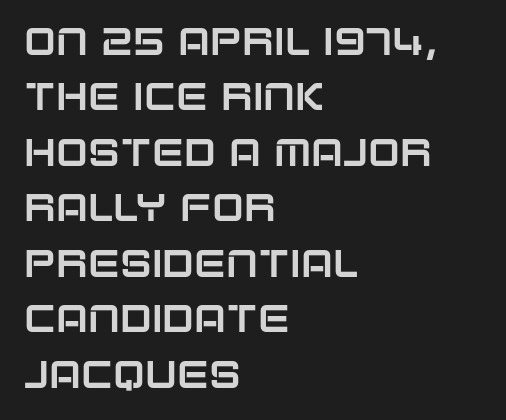
The image shows 38 px sans-serif type, upright; set left-aligned, normal line spacing (1.46x), normal letter spacing, not underlined; low stroke contrast and a large x-height.
